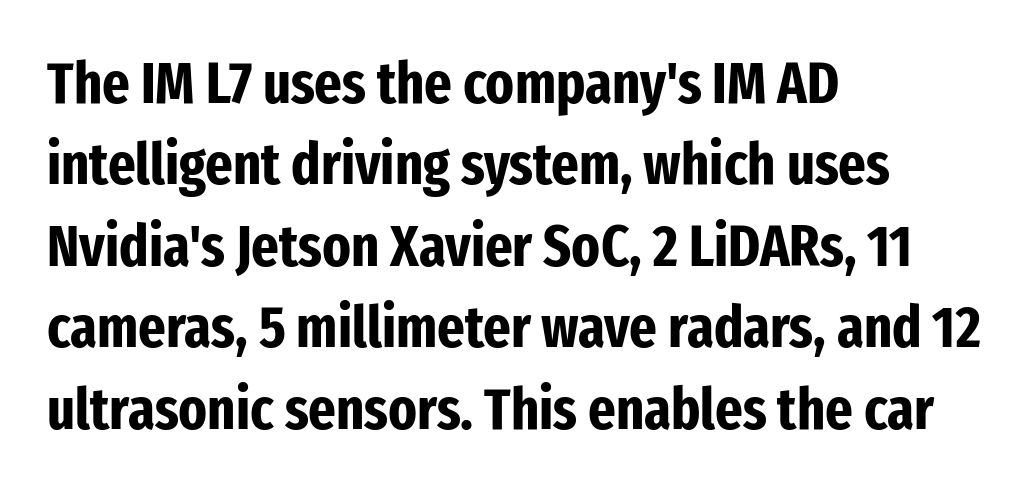
The image shows 59 px bold, condensed sans-serif type, upright; set left-aligned, normal line spacing (1.38x), normal letter spacing, not underlined; low stroke contrast and a medium x-height.
